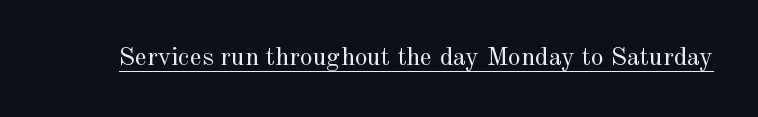
The image shows 26 px text type, upright; set normal letter spacing, underlined.
